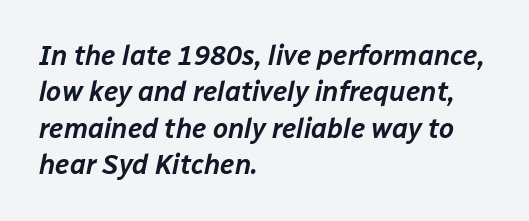
The image shows 27 px text type, italic (leaning right); set left-aligned, normal line spacing (1.35x), normal letter spacing, not underlined.
